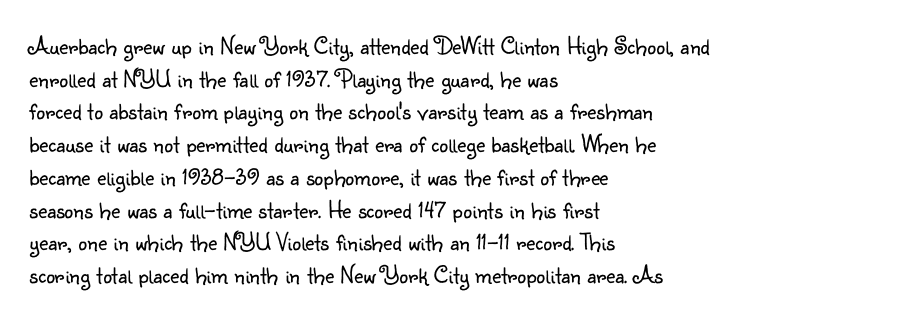
What's the leading like? Ordinary, nothing unusual. The passage shown has conventional tracking throughout. The typography opts for an upright posture over an oblique one. The passage is arranged the way most books set body copy — flush left.
